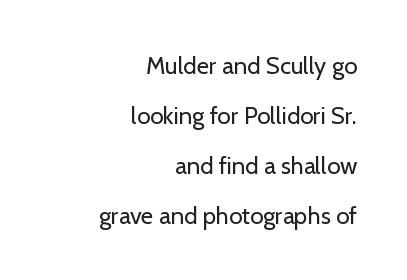
Compared with typical body copy, the letter spacing here is the same. Upright lettering throughout. The weight tops out at a normal text grade. You could fit nearly another row in the gap between these rows.
